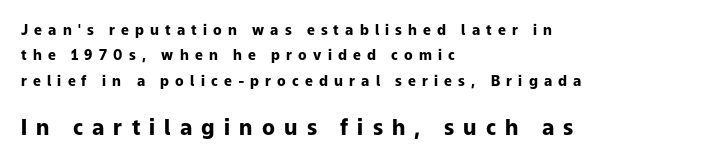
The image shows 21 px bold type, upright; set left-aligned, line spacing 1.82x, unusually wide letter spacing (+0.44 em), not underlined; the second (bottom) block is 1.5x larger.
